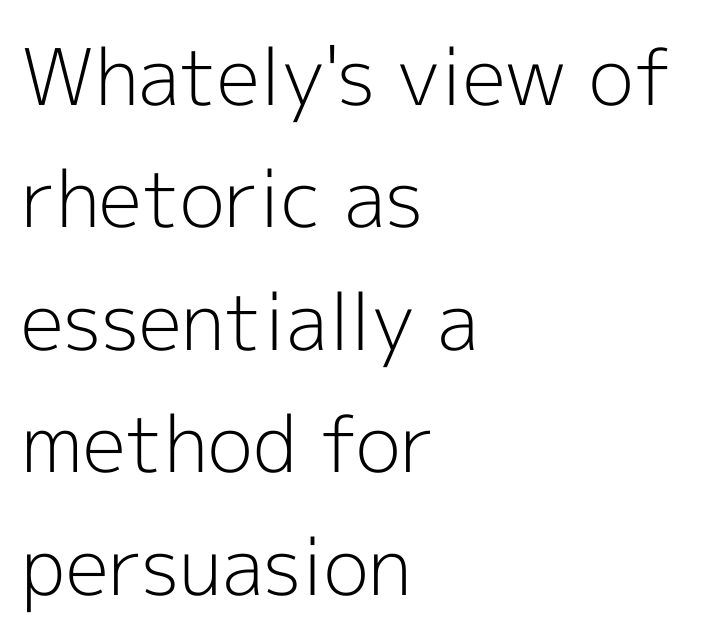
Q: Is the text bold? A: No.
Q: Is the text italic (slanted)? A: No, it is upright.
Q: Is the typeface a serif or a sans-serif typeface? A: Sans-serif.
Q: Is the text underlined? A: No.
Q: How is the paragraph aligned? A: Left-aligned.
Q: Is the spacing between letters normal or unusually wide? A: Normal.
Q: Is the spacing between lines tight, normal or loose? A: Normal.
Q: Width (condensed, normal, or wide)? A: Normal.
Q: x-height? A: Medium.
Q: Monospaced? A: No.
